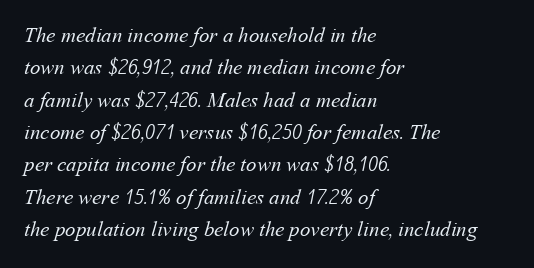
Q: Is the text bold? A: No.
Q: Is the text underlined? A: No.
Q: How is the paragraph aligned? A: Left-aligned.
Q: Is the spacing between letters normal or unusually wide? A: Normal.
Q: Is the spacing between lines tight, normal or loose? A: Normal.
